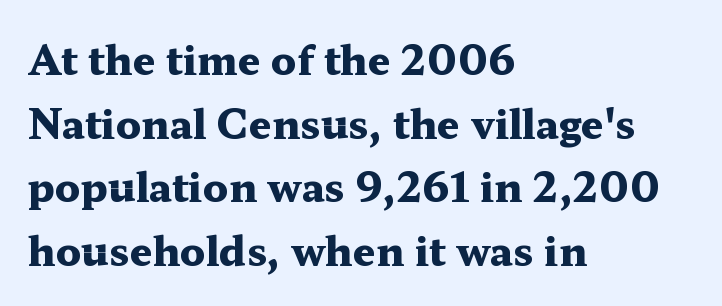
{"serif": "yes", "italic": "no", "bold": "yes", "weight": "heavy", "width": "wide", "stroke_contrast": "medium", "x_height": "medium", "monospaced": "no", "underline": "no", "align": "left", "line_spacing": "normal", "line_spacing_ratio": 1.59, "letter_spacing": "normal", "letter_spacing_em": 0.0, "glyph_px": 40}
